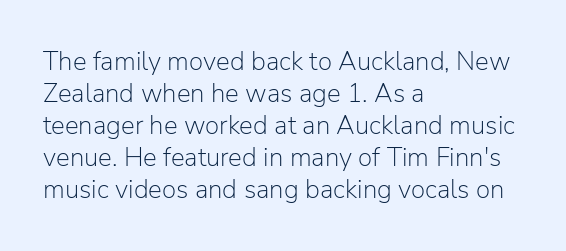
The passage shown is not underscored anywhere. Words appear dense and cohesive because spacing is normal. Alignment: flush left. Unlike italic type, these characters show no tilt at all.
